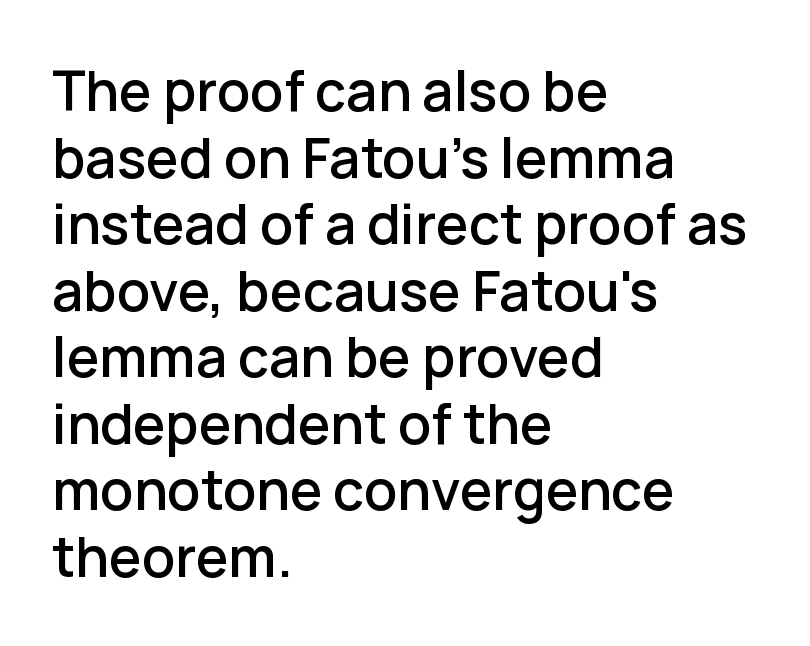
Q: Is the text italic (slanted)? A: No, it is upright.
Q: Is the typeface a serif or a sans-serif typeface? A: Sans-serif.
Q: Is the text underlined? A: No.
Q: How is the paragraph aligned? A: Left-aligned.
Q: Is the spacing between letters normal or unusually wide? A: Normal.
Q: Width (condensed, normal, or wide)? A: Normal.
Q: Stroke contrast? A: Low.
Q: x-height? A: Medium.
Q: Monospaced? A: No.
